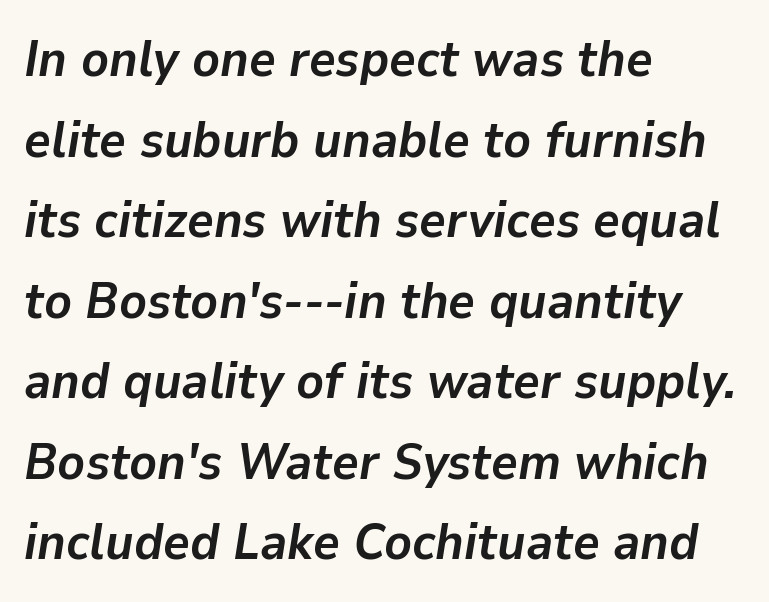
Style check: oblique. The specimen omits any rule beneath the text block's lines. Short note: letters normally spaced. Every letter is thick-stroked: bold, no question.
